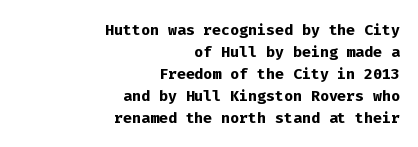
The image shows 21 px bold type, upright; set right-aligned, tight line spacing (1.05x), normal letter spacing, not underlined.
